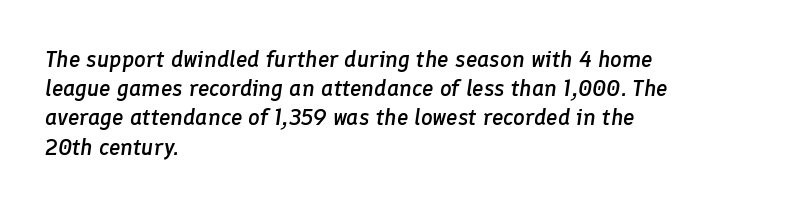
{"italic": "yes", "lean": "right", "slant_degrees": 8, "bold": "semi", "underline": "no", "align": "left", "line_spacing": "normal", "line_spacing_ratio": 1.27, "letter_spacing": "normal", "letter_spacing_em": 0.0, "glyph_px": 23}
